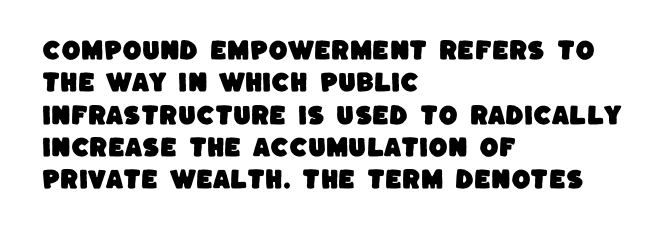
Q: Is the text underlined? A: No.
Q: How is the paragraph aligned? A: Left-aligned.
Q: Is the spacing between letters normal or unusually wide? A: Normal.
Q: Is the spacing between lines tight, normal or loose? A: Normal.
